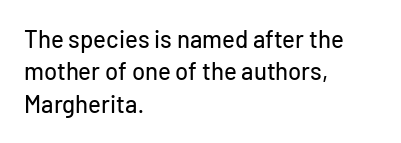
The image shows 24 px text type, upright; set left-aligned, normal line spacing (1.35x), normal letter spacing, not underlined.
